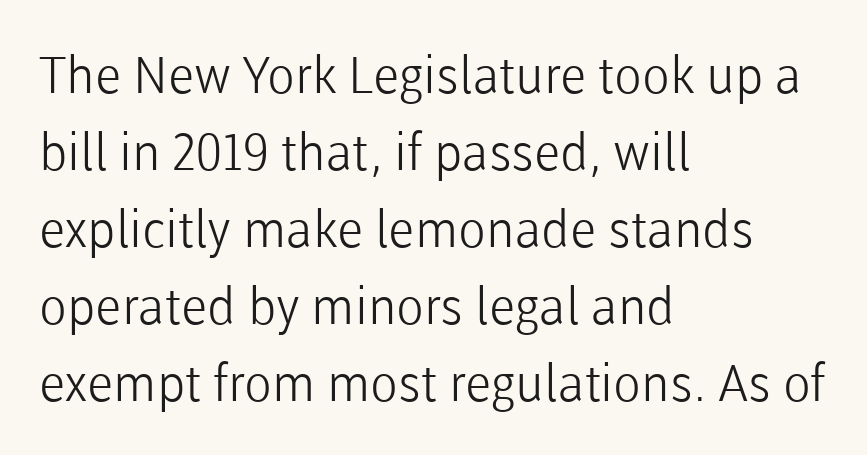
The image shows 51 px light sans-serif type, upright; set left-aligned, normal line spacing (1.51x), normal letter spacing, not underlined; low stroke contrast and a medium x-height.
